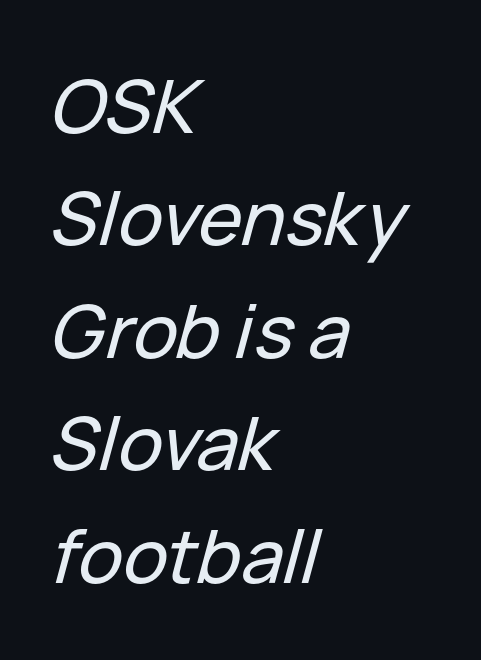
{"italic": "yes", "lean": "right", "slant_degrees": 15, "width": "normal", "stroke_contrast": "low", "x_height": "medium", "monospaced": "no", "underline": "no", "align": "left", "line_spacing": "normal", "line_spacing_ratio": 1.52, "letter_spacing": "normal", "letter_spacing_em": 0.0, "glyph_px": 74}
